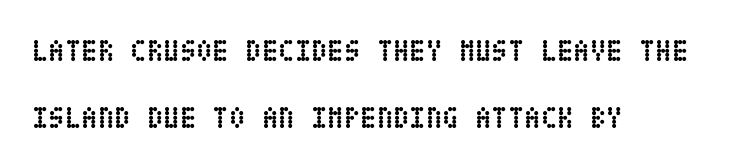
Leading is clearly above the norm, producing a sparse column. Nobody drew a line under any word here. These lines were composed using upright roman letters. The rendering keeps characters at their native spacing. Teacher's note: observe the even left margin — that is flush-left alignment.
